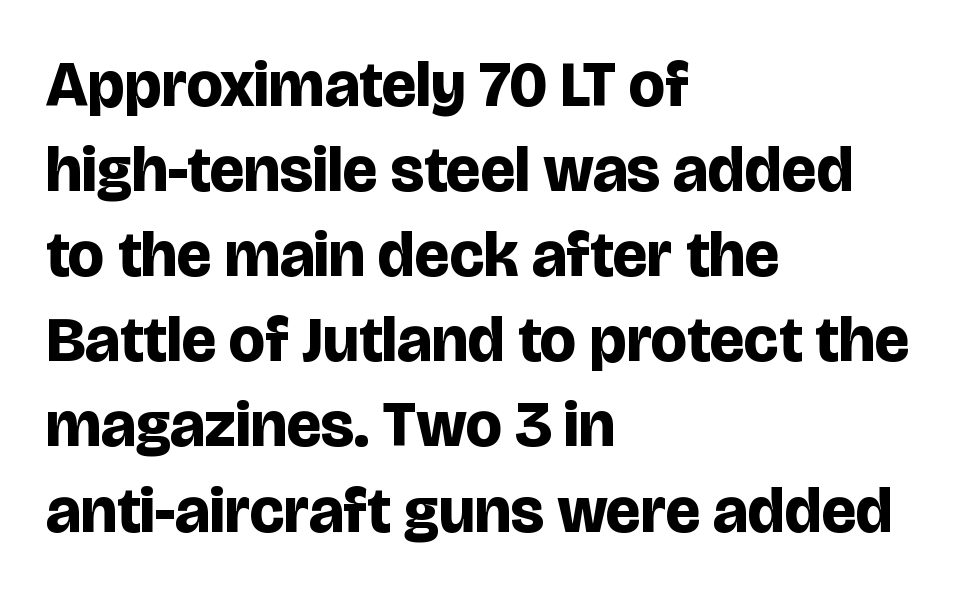
Rule under the text: the space is simply empty. This sample uses plain, unmodified letter spacing. Is this a sans? Yes — the strokes have no serifs. Does the copy run flush right? No — it runs flush left.
